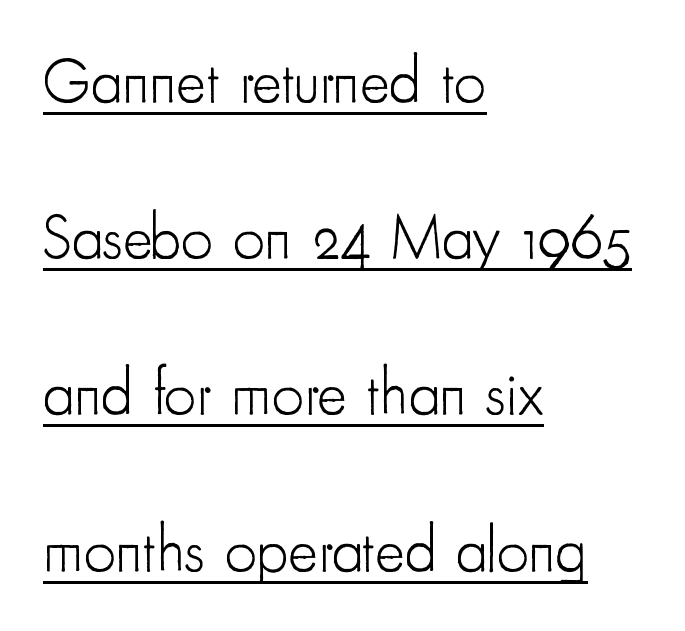
The image shows 63 px light, condensed sans-serif type, upright; set left-aligned, loose line spacing (2.48x), normal letter spacing, underlined; low stroke contrast and a small x-height.
